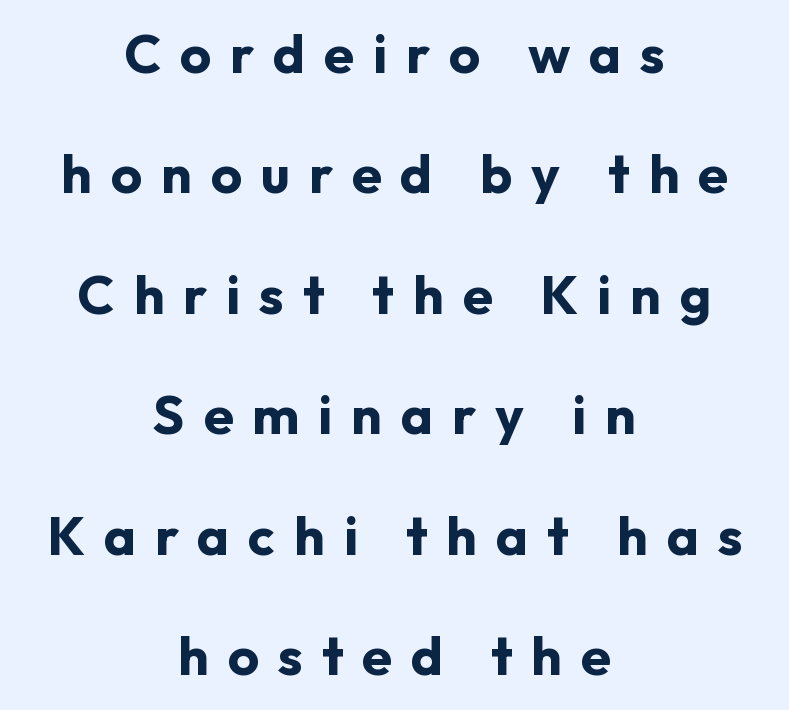
{"serif": "no", "italic": "no", "bold": "yes", "weight": "bold", "width": "normal", "stroke_contrast": "low", "x_height": "medium", "monospaced": "no", "underline": "no", "align": "center", "line_spacing": "loose", "line_spacing_ratio": 2.23, "letter_spacing": "wide", "letter_spacing_em": 0.35, "glyph_px": 54}
